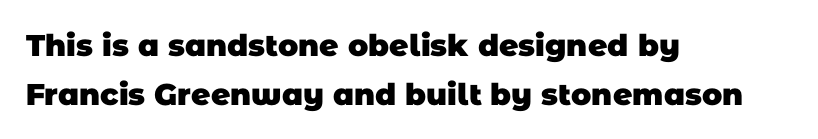
The image shows 30 px heavy sans-serif type; set left-aligned, normal line spacing (1.62x), normal letter spacing, not underlined; low stroke contrast and a large x-height.
